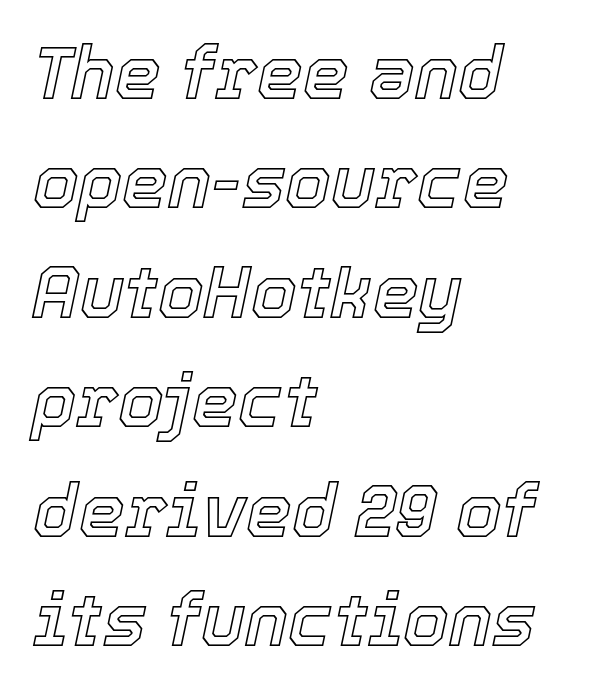
Q: Is the text italic (slanted)? A: Yes, it leans right by about 12 degrees.
Q: Is the text underlined? A: No.
Q: How is the paragraph aligned? A: Left-aligned.
Q: Is the spacing between letters normal or unusually wide? A: Normal.
Q: Is the spacing between lines tight, normal or loose? A: Normal.
Q: Width (condensed, normal, or wide)? A: Normal.
Q: x-height? A: Medium.
Q: Monospaced? A: No.
